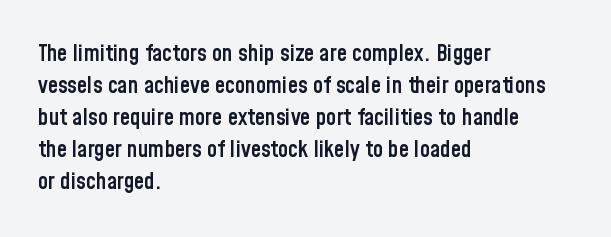
Compared with an ordinary text face, these strokes are moderately heavier — a semibold. Unlike italic type, these characters show no tilt at all. The leading is moderate, giving the passage an even texture. No extra tracking has been applied to these lines.
